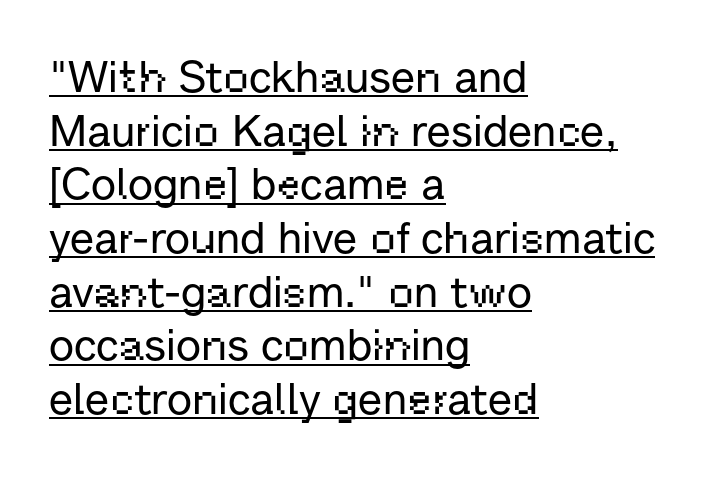
Q: Is the text italic (slanted)? A: No, it is upright.
Q: Is the typeface a serif or a sans-serif typeface? A: Sans-serif.
Q: Is the text underlined? A: Yes.
Q: How is the paragraph aligned? A: Left-aligned.
Q: Is the spacing between letters normal or unusually wide? A: Normal.
Q: Width (condensed, normal, or wide)? A: Normal.
Q: Stroke contrast? A: Low.
Q: x-height? A: Medium.
Q: Monospaced? A: No.
